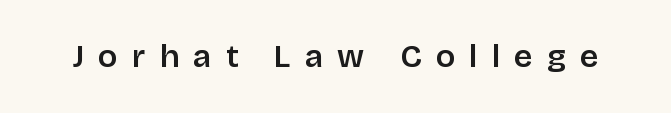
The type is letterspaced generously, with wide tracking. Posture: upright roman. Serifs: no, the terminals of the letterforms are clean. This rendering features lettering with no underline. A typesetter would call this proportional, since set widths differ per character.
